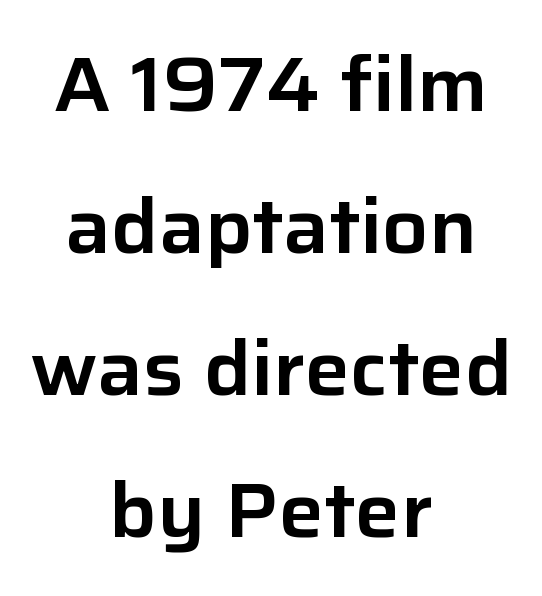
{"serif": "no", "italic": "no", "width": "normal", "stroke_contrast": "low", "x_height": "medium", "monospaced": "no", "underline": "no", "align": "center", "line_spacing_ratio": 1.87, "letter_spacing": "normal", "letter_spacing_em": 0.0, "glyph_px": 76}
